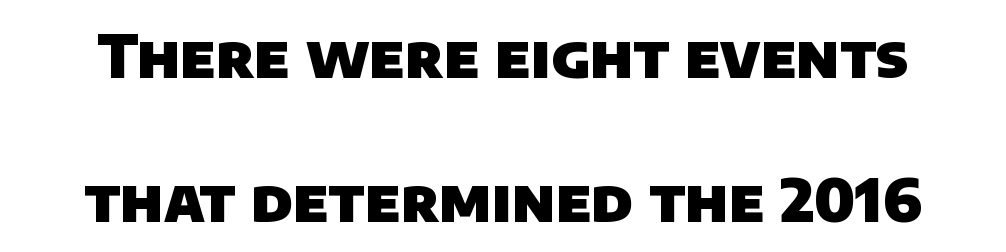
Q: Is the text bold? A: Yes.
Q: Is the typeface a serif or a sans-serif typeface? A: Sans-serif.
Q: Is the text underlined? A: No.
Q: Is the spacing between letters normal or unusually wide? A: Normal.
Q: Is the spacing between lines tight, normal or loose? A: Loose.
Q: Width (condensed, normal, or wide)? A: Normal.
Q: Stroke contrast? A: Low.
Q: x-height? A: Large.
Q: Monospaced? A: No.
